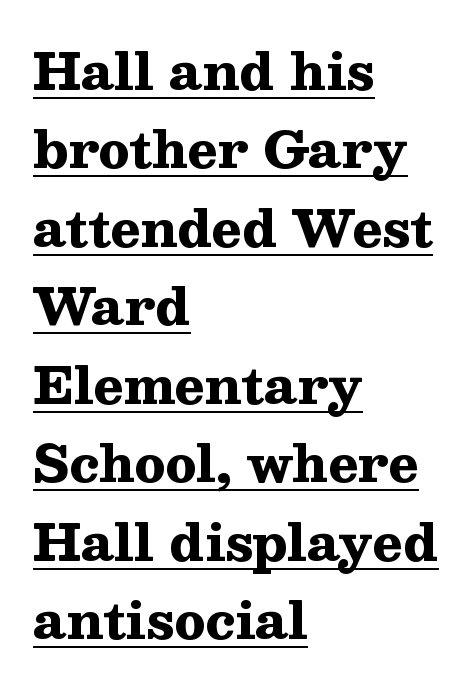
{"serif": "yes", "italic": "no", "bold": "yes", "weight": "heavy", "width": "wide", "stroke_contrast": "medium", "x_height": "medium", "monospaced": "no", "underline": "yes", "align": "left", "line_spacing": "normal", "line_spacing_ratio": 1.57, "letter_spacing": "normal", "letter_spacing_em": 0.0, "glyph_px": 50}
